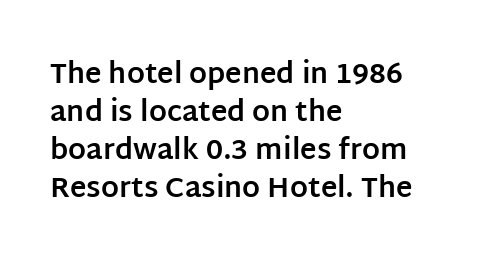
{"serif": "no", "italic": "no", "bold": "yes", "weight": "bold", "width": "normal", "stroke_contrast": "low", "x_height": "large", "monospaced": "no", "underline": "no", "align": "left", "line_spacing": "normal", "line_spacing_ratio": 1.36, "letter_spacing": "normal", "letter_spacing_em": 0.0, "glyph_px": 28}
